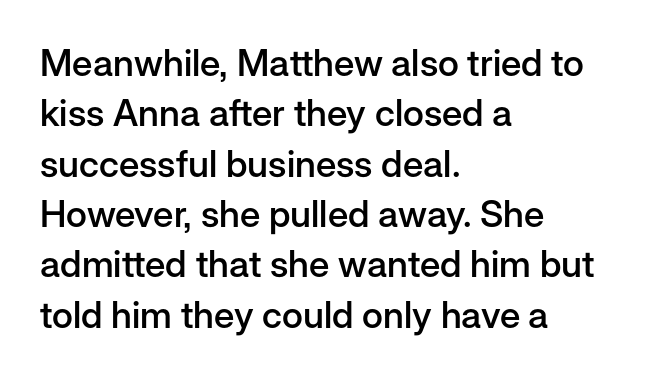
If you drew a ruler down the left edge, every line would touch it. Stems and bowls a touch heavier than normal — semibold. If you drew a line through each stem, it would be perfectly vertical. The letterforms sit shoulder to shoulder at normal distance. Normally led — the rows are evenly, conventionally spaced. The typeface chosen for these lines omits serifs.
